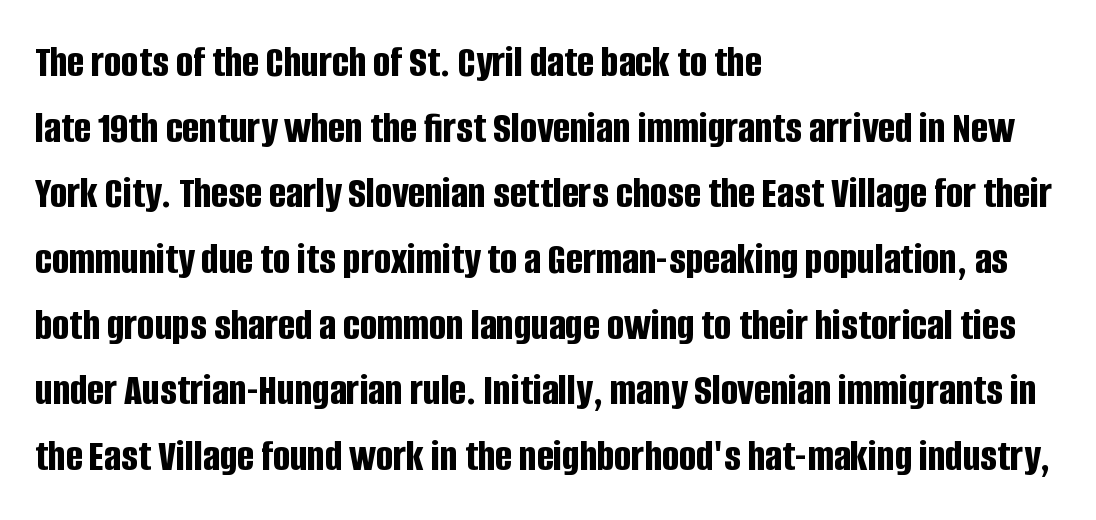
The image shows 45 px bold, condensed sans-serif type, upright; set left-aligned, normal line spacing (1.46x), normal letter spacing, not underlined; low stroke contrast and a large x-height.
